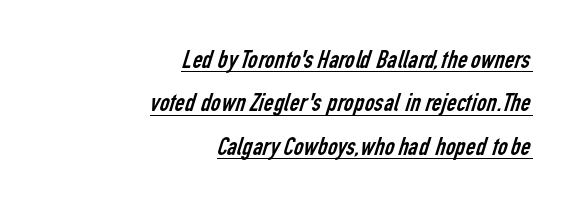
Q: Is the text bold? A: No.
Q: Is the text underlined? A: Yes.
Q: How is the paragraph aligned? A: Right-aligned.
Q: Is the spacing between letters normal or unusually wide? A: Normal.
Q: Is the spacing between lines tight, normal or loose? A: Normal.
